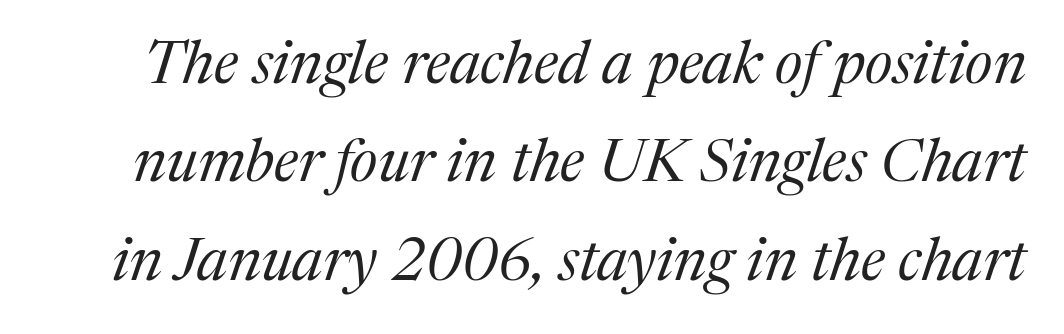
{"serif": "yes", "italic": "yes", "lean": "right", "slant_degrees": 17, "bold": "no", "weight": "regular", "width": "normal", "stroke_contrast": "medium", "x_height": "medium", "monospaced": "no", "underline": "no", "line_spacing": "normal", "line_spacing_ratio": 1.64, "letter_spacing": "normal", "letter_spacing_em": 0.0, "glyph_px": 60}
